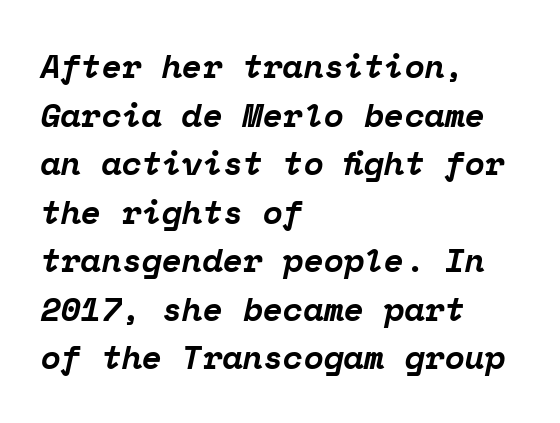
{"serif": "yes", "italic": "yes", "lean": "right", "slant_degrees": 12, "bold": "yes", "weight": "bold", "width": "normal", "stroke_contrast": "low", "x_height": "medium", "monospaced": "yes", "underline": "no", "align": "left", "line_spacing": "normal", "line_spacing_ratio": 1.47, "letter_spacing": "normal", "letter_spacing_em": 0.0, "glyph_px": 33}
